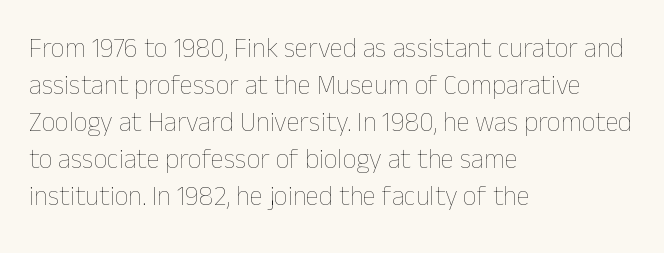
Reading down the block, your eye returns to a fixed left position each line. Tall strokes in this sample are plumb rather than angled. The rendering uses a moderate line-height, typical for paragraphs. This is not heavy type; no bold has been used. Any mark beneath the type? The region is blank. Each word holds together tightly as a unit, with standard inter-letter gaps.
